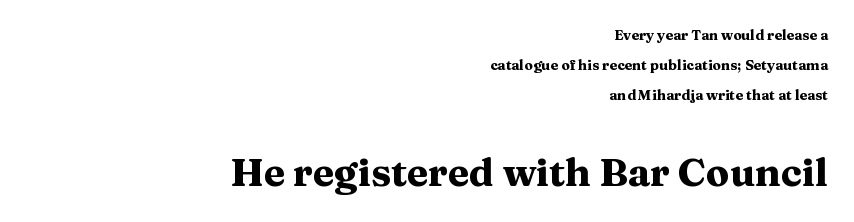
The image shows 39 px heavy, wide serif type, upright; set right-aligned, loose line spacing (2.13x), normal letter spacing, not underlined; the second (bottom) block is 2.79x larger; medium stroke contrast and a medium x-height.
